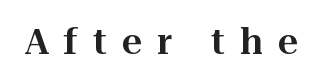
Stroke terminals: seriffed. Here the designer chose a conventional face with non-uniform glyph widths. Each row of text sits above clean, open space. Display-style spreading of the glyphs; the letterfit is very open. This sample uses an upright cut, with every glyph sitting square on the baseline.
